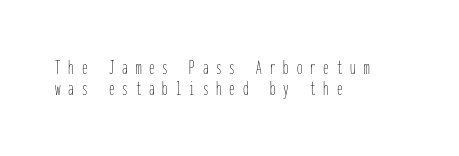
Q: Is the text bold? A: No.
Q: Is the text italic (slanted)? A: No, it is upright.
Q: Is the text underlined? A: No.
Q: How is the paragraph aligned? A: Left-aligned.
Q: Is the spacing between letters normal or unusually wide? A: Unusually wide.
Q: Is the spacing between lines tight, normal or loose? A: Tight.
